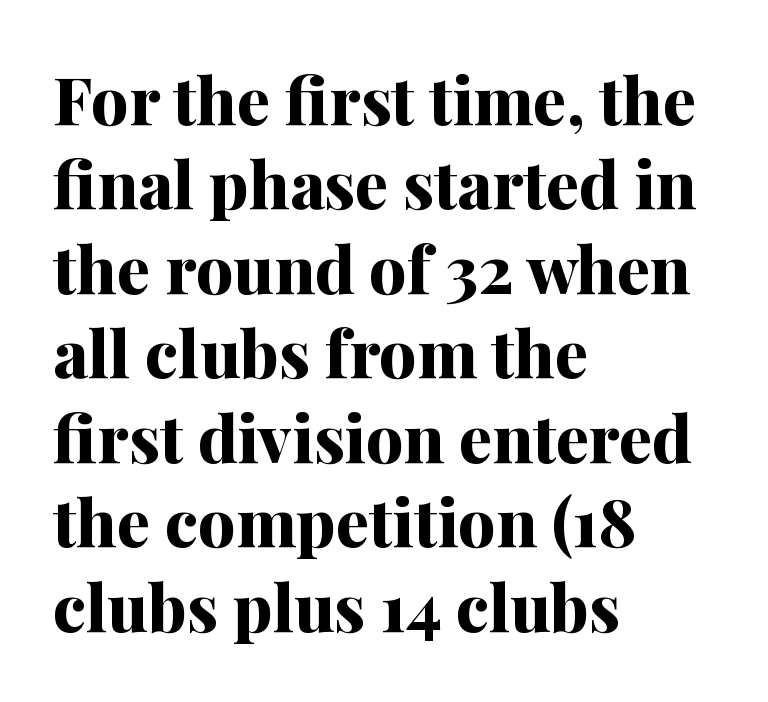
Q: Is the text bold? A: Yes.
Q: Is the text italic (slanted)? A: No, it is upright.
Q: Is the typeface a serif or a sans-serif typeface? A: Serif.
Q: Is the text underlined? A: No.
Q: How is the paragraph aligned? A: Left-aligned.
Q: Is the spacing between letters normal or unusually wide? A: Normal.
Q: Is the spacing between lines tight, normal or loose? A: Normal.
Q: Width (condensed, normal, or wide)? A: Normal.
Q: Stroke contrast? A: Medium.
Q: x-height? A: Medium.
Q: Monospaced? A: No.
